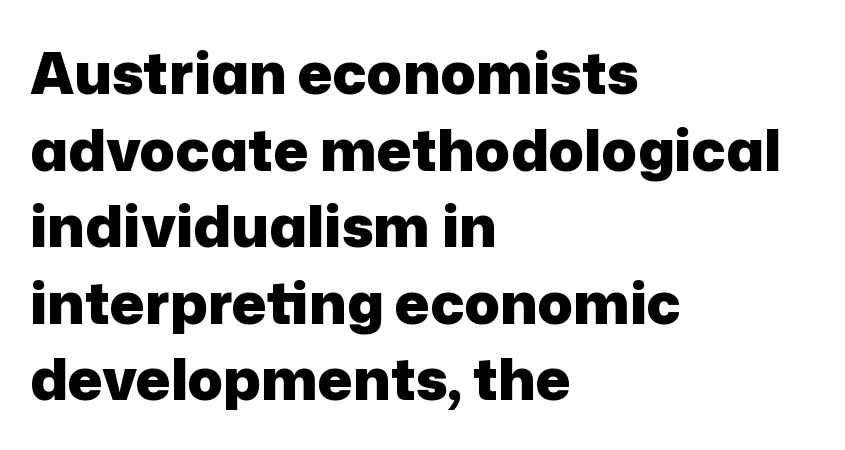
{"serif": "no", "italic": "no", "bold": "yes", "weight": "heavy", "width": "normal", "stroke_contrast": "low", "x_height": "medium", "monospaced": "no", "underline": "no", "align": "left", "line_spacing": "normal", "line_spacing_ratio": 1.32, "letter_spacing": "normal", "letter_spacing_em": 0.0, "glyph_px": 58}
